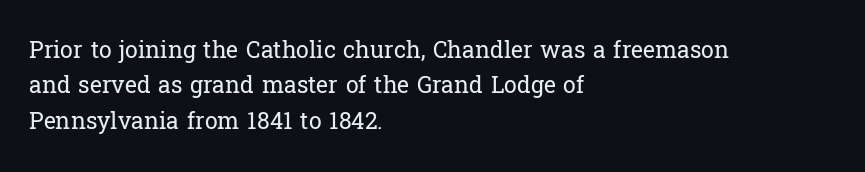
The image shows 23 px text type, upright; set left-aligned, normal line spacing (1.54x), normal letter spacing, not underlined.
